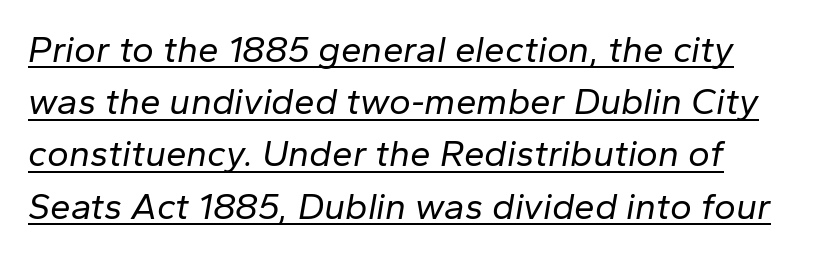
Q: Is the text bold? A: No.
Q: Is the text italic (slanted)? A: Yes, it leans right by about 10 degrees.
Q: Is the text underlined? A: Yes.
Q: How is the paragraph aligned? A: Left-aligned.
Q: Is the spacing between letters normal or unusually wide? A: Normal.
Q: Is the spacing between lines tight, normal or loose? A: Normal.
Q: Width (condensed, normal, or wide)? A: Normal.
Q: Stroke contrast? A: Low.
Q: x-height? A: Medium.
Q: Monospaced? A: No.
